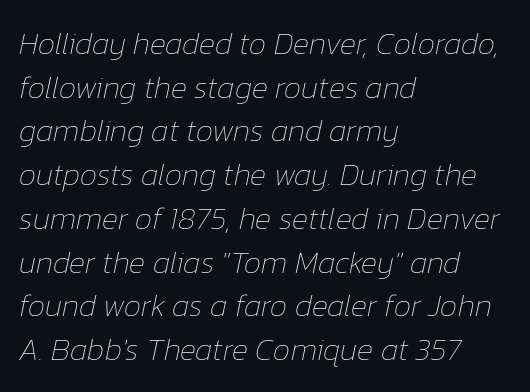
The image shows 31 px thin type, italic (leaning right); set left-aligned, normal line spacing (1.41x), normal letter spacing, not underlined; low stroke contrast and a medium x-height.
